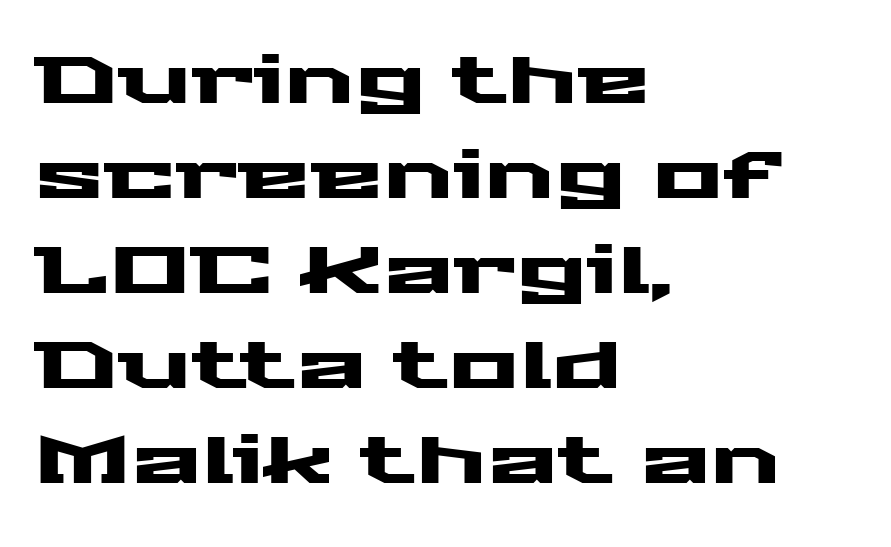
Is this a sans? Yes — the strokes have no serifs. Each letter keeps its own natural width here, so spacing adapts to shape. This sample keeps an unexceptional amount of space between lines. These lines stack with their left ends in a neat column.
